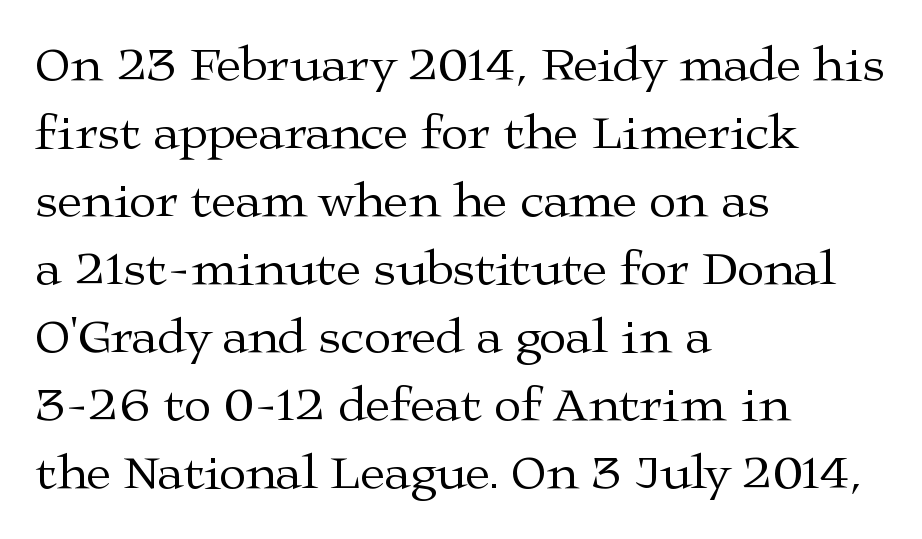
{"serif": "yes", "italic": "no", "bold": "no", "weight": "regular", "width": "wide", "stroke_contrast": "medium", "x_height": "medium", "monospaced": "no", "underline": "no", "align": "left", "line_spacing": "normal", "line_spacing_ratio": 1.36, "letter_spacing": "normal", "letter_spacing_em": 0.0, "glyph_px": 50}
